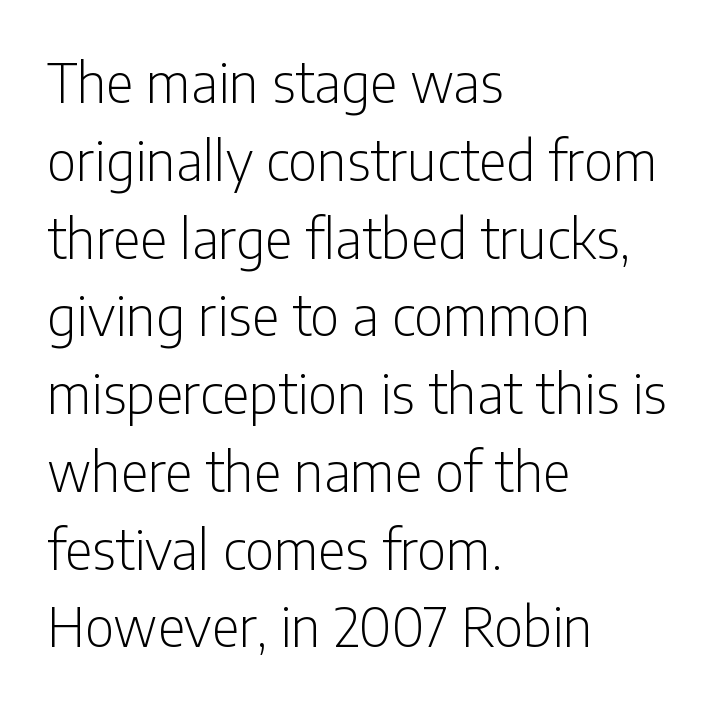
{"serif": "no", "italic": "no", "bold": "no", "weight": "light", "width": "condensed", "stroke_contrast": "low", "x_height": "medium", "monospaced": "no", "underline": "no", "align": "left", "line_spacing": "normal", "line_spacing_ratio": 1.44, "letter_spacing": "normal", "letter_spacing_em": 0.0, "glyph_px": 54}
